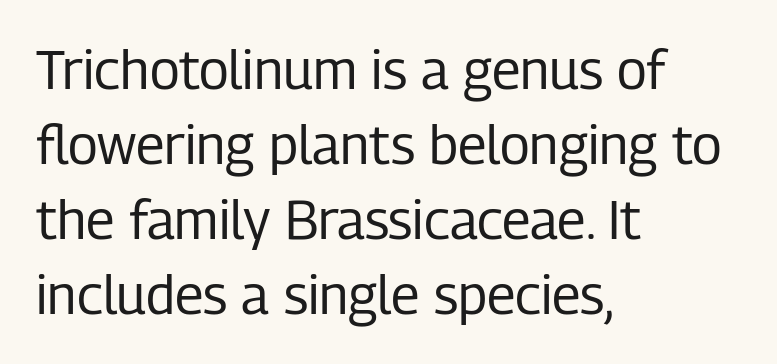
The image shows 54 px regular-weight, condensed sans-serif type, upright; set left-aligned, normal line spacing (1.39x), normal letter spacing, not underlined; low stroke contrast and a medium x-height.
